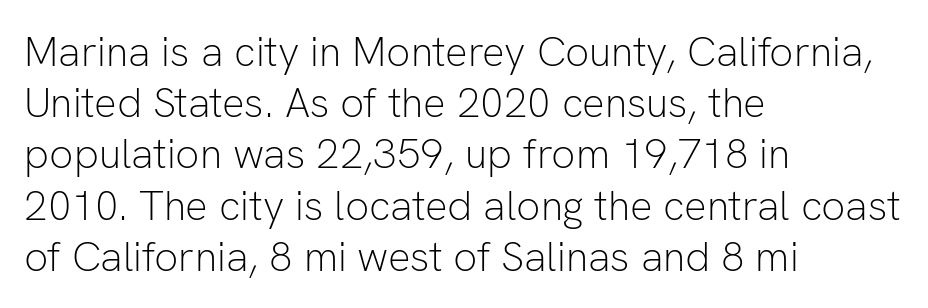
Rule under the text: the space is simply empty. This sample has the flowing, uneven cadence of proportional lettering. Teacher's note: observe the even left margin — that is flush-left alignment. Upright lettering throughout. What kind of face is this? One without serifs — a sans.
